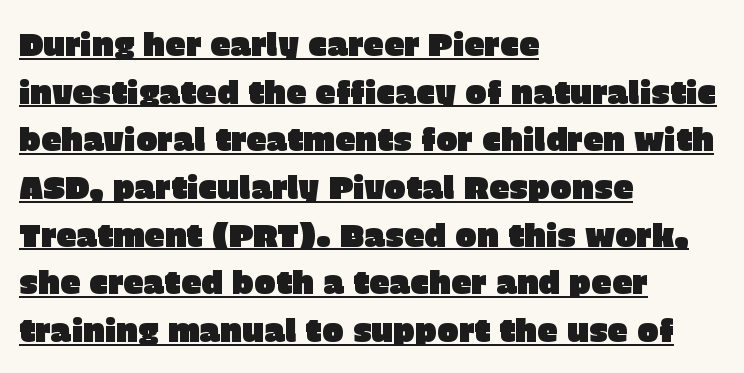
The image shows 32 px sans-serif type, upright; set left-aligned, normal line spacing (1.49x), normal letter spacing, underlined; low stroke contrast and a large x-height.
